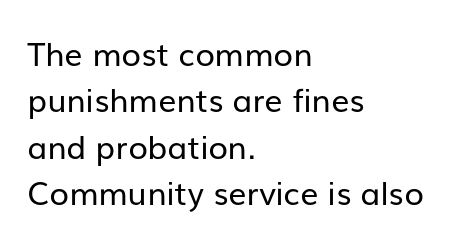
A student would call this left alignment; a typographer would say flush left, rag right. Lines of text with bare space underneath. The strokes are not fattened; the text isn't bold. Does extra space separate the letters? No, they use regular spacing. Does the lettering tilt? It doesn't — this is upright. The vertical gap from one line to the next is medium.
